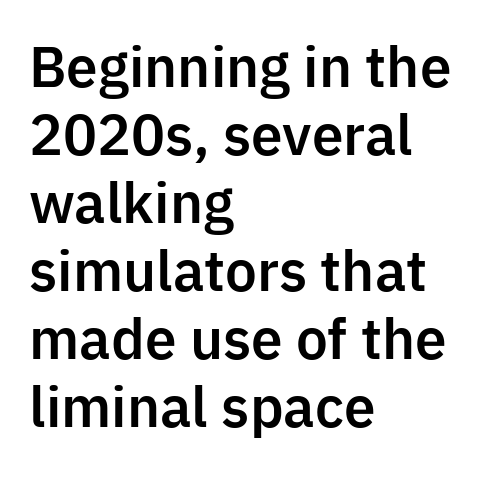
{"serif": "no", "italic": "no", "width": "normal", "stroke_contrast": "low", "x_height": "medium", "monospaced": "no", "underline": "no", "align": "left", "line_spacing": "normal", "line_spacing_ratio": 1.26, "letter_spacing": "normal", "letter_spacing_em": 0.0, "glyph_px": 54}
